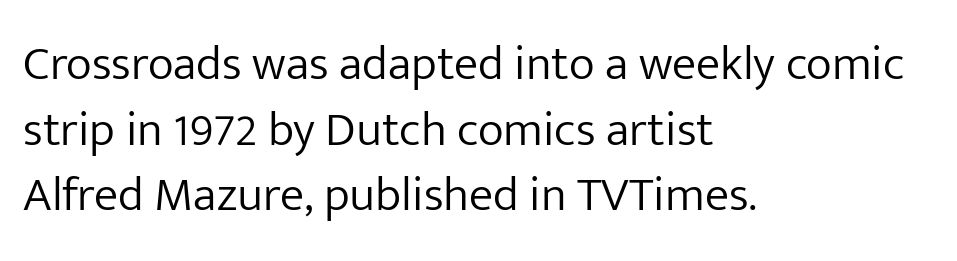
The image shows 49 px light sans-serif type, upright; set left-aligned, normal line spacing (1.34x), normal letter spacing, not underlined; low stroke contrast and a medium x-height.
